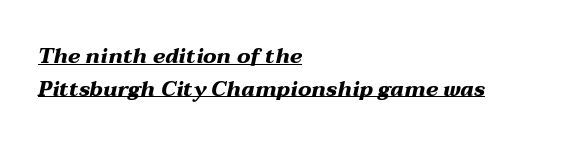
Q: Is the text bold? A: Yes.
Q: Is the text italic (slanted)? A: Yes, it leans right by about 12 degrees.
Q: Is the text underlined? A: Yes.
Q: How is the paragraph aligned? A: Left-aligned.
Q: Is the spacing between letters normal or unusually wide? A: Normal.
Q: Is the spacing between lines tight, normal or loose? A: Normal.
